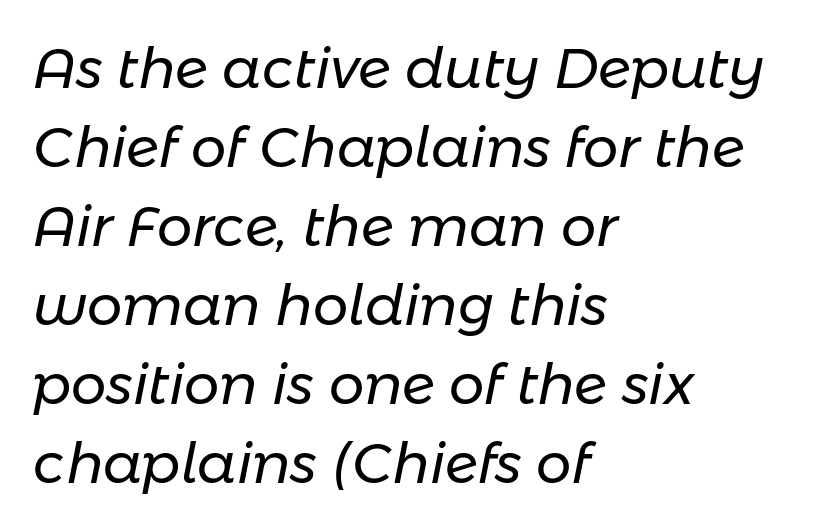
{"italic": "yes", "lean": "right", "slant_degrees": 11, "bold": "no", "weight": "regular", "width": "normal", "stroke_contrast": "low", "x_height": "medium", "monospaced": "no", "underline": "no", "align": "left", "line_spacing": "normal", "line_spacing_ratio": 1.41, "letter_spacing": "normal", "letter_spacing_em": 0.0, "glyph_px": 56}
